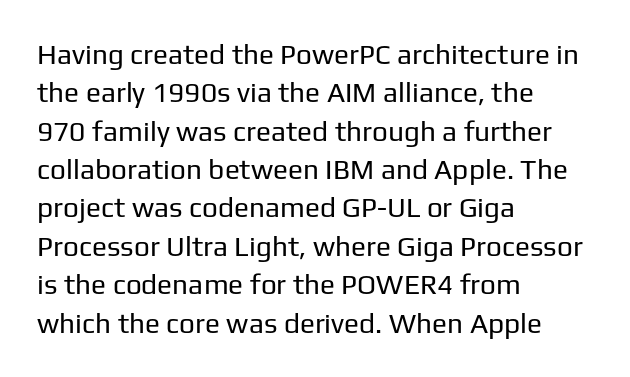
Q: Is the text bold? A: No.
Q: Is the text italic (slanted)? A: No, it is upright.
Q: Is the typeface a serif or a sans-serif typeface? A: Sans-serif.
Q: Is the text underlined? A: No.
Q: How is the paragraph aligned? A: Left-aligned.
Q: Is the spacing between letters normal or unusually wide? A: Normal.
Q: Is the spacing between lines tight, normal or loose? A: Normal.
Q: Width (condensed, normal, or wide)? A: Normal.
Q: Stroke contrast? A: Low.
Q: x-height? A: Medium.
Q: Monospaced? A: No.
